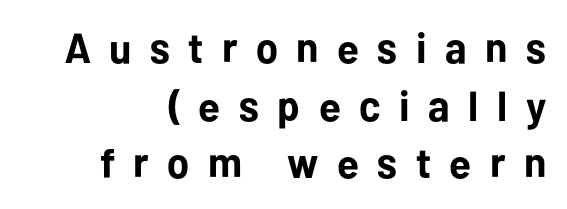
Q: Is the text bold? A: Yes.
Q: Is the text italic (slanted)? A: No, it is upright.
Q: Is the typeface a serif or a sans-serif typeface? A: Sans-serif.
Q: Is the text underlined? A: No.
Q: How is the paragraph aligned? A: Right-aligned.
Q: Is the spacing between letters normal or unusually wide? A: Unusually wide.
Q: Is the spacing between lines tight, normal or loose? A: Normal.
Q: Width (condensed, normal, or wide)? A: Normal.
Q: Stroke contrast? A: Low.
Q: x-height? A: Medium.
Q: Monospaced? A: No.
